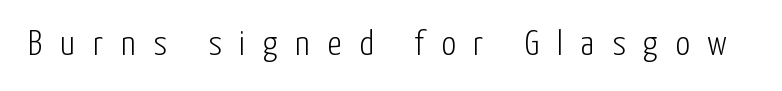
Q: Is the text bold? A: No.
Q: Is the text italic (slanted)? A: No, it is upright.
Q: Is the typeface a serif or a sans-serif typeface? A: Sans-serif.
Q: Is the text underlined? A: No.
Q: Is the spacing between letters normal or unusually wide? A: Unusually wide.
Q: Width (condensed, normal, or wide)? A: Condensed.
Q: Stroke contrast? A: Low.
Q: x-height? A: Medium.
Q: Monospaced? A: No.
